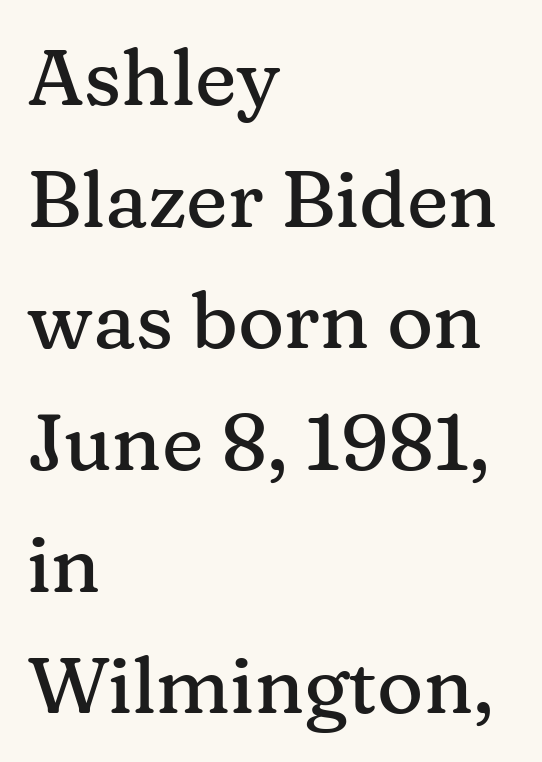
Q: Is the text italic (slanted)? A: No, it is upright.
Q: Is the typeface a serif or a sans-serif typeface? A: Serif.
Q: Is the text underlined? A: No.
Q: How is the paragraph aligned? A: Left-aligned.
Q: Is the spacing between letters normal or unusually wide? A: Normal.
Q: Is the spacing between lines tight, normal or loose? A: Normal.
Q: Width (condensed, normal, or wide)? A: Normal.
Q: Stroke contrast? A: Medium.
Q: x-height? A: Medium.
Q: Monospaced? A: No.
